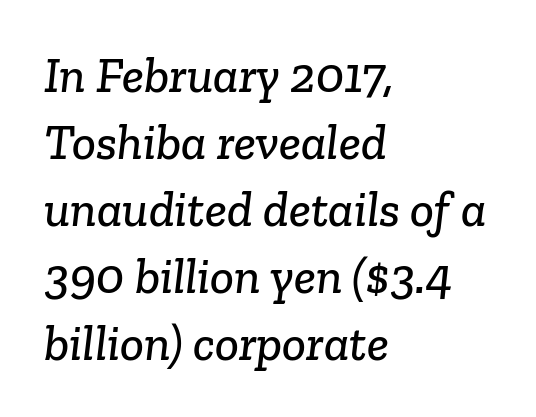
{"serif": "yes", "width": "normal", "stroke_contrast": "low", "x_height": "medium", "monospaced": "no", "underline": "no", "align": "left", "line_spacing": "normal", "line_spacing_ratio": 1.34, "letter_spacing": "normal", "letter_spacing_em": 0.0, "glyph_px": 50}
